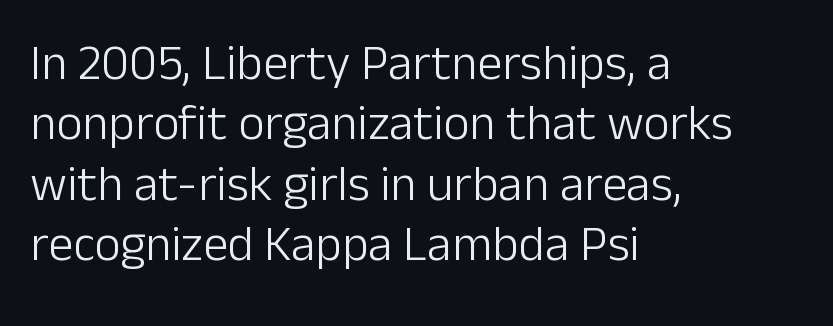
The image shows 50 px light sans-serif type, upright; set left-aligned, line spacing 1.21x, normal letter spacing, not underlined; low stroke contrast and a medium x-height.
